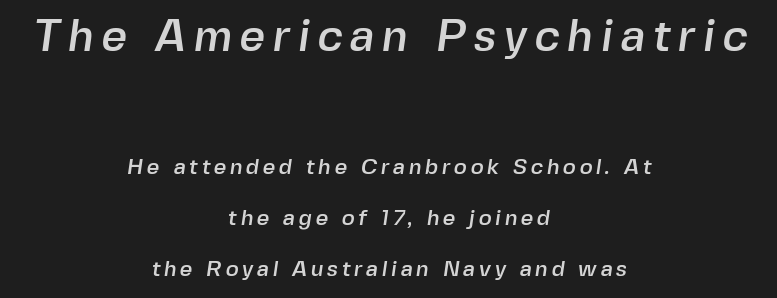
Q: Is the typeface a serif or a sans-serif typeface? A: Sans-serif.
Q: Is the text underlined? A: No.
Q: How is the paragraph aligned? A: Centered.
Q: Is the spacing between lines tight, normal or loose? A: Loose.
Q: Which block of text is set in a larger size, the first (top) or the second (bottom)? A: The first (top) one.
Q: Width (condensed, normal, or wide)? A: Normal.
Q: x-height? A: Medium.
Q: Monospaced? A: No.
